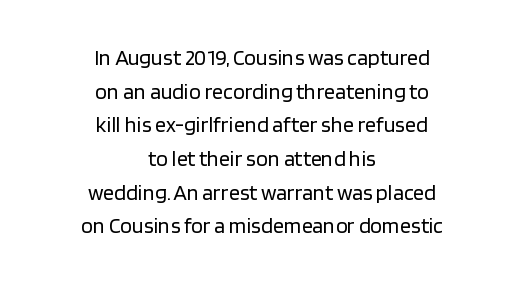
The image shows 22 px text type, upright; set centered, normal line spacing (1.53x), normal letter spacing, not underlined.
